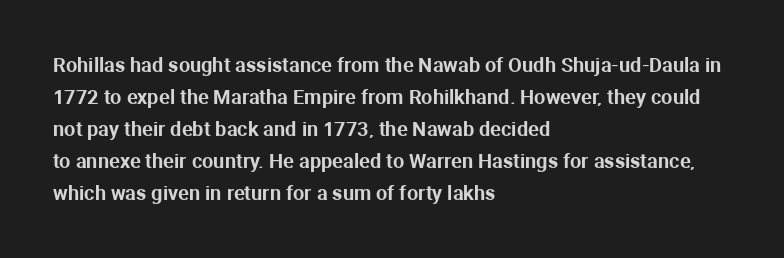
Q: Is the text italic (slanted)? A: No, it is upright.
Q: Is the text underlined? A: No.
Q: How is the paragraph aligned? A: Left-aligned.
Q: Is the spacing between letters normal or unusually wide? A: Normal.
Q: Is the spacing between lines tight, normal or loose? A: Normal.
